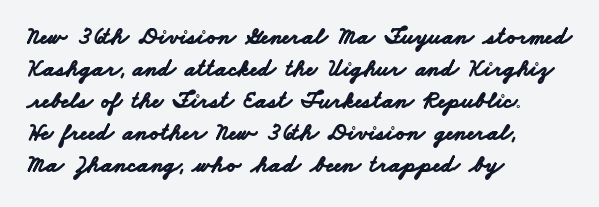
Weight: bold. In CSS terms this would be text-align: left. Plain, unruled lines of type. The passage shown has conventional tracking throughout. Is there much room between lines? A standard amount, neither cramped nor airy.
